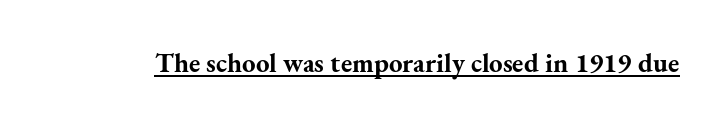
The letters stand straight up with perfectly vertical stems. Between one letter and the next there's only the usual sliver of space. Underlining? Definitely there. Strokes here are thick enough to call this a true bold.
